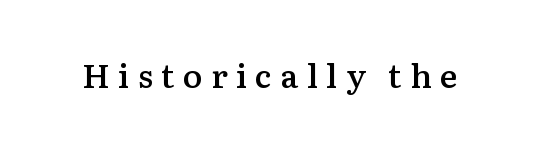
The image shows 33 px semibold serif type, upright; set unusually wide letter spacing (+0.25 em), not underlined; medium stroke contrast and a medium x-height.
